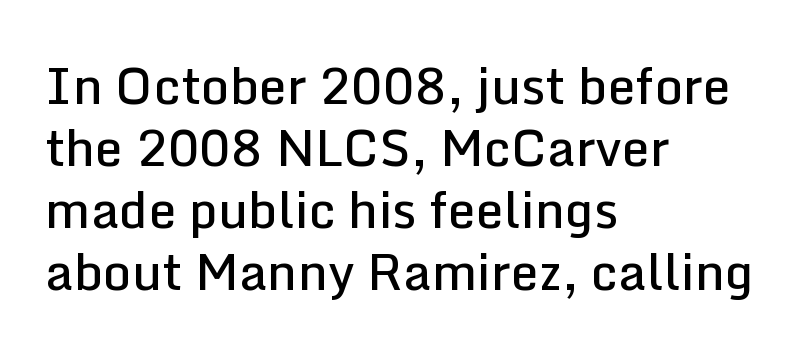
{"serif": "no", "italic": "no", "bold": "semi", "weight": "semibold", "width": "normal", "stroke_contrast": "low", "x_height": "medium", "monospaced": "no", "underline": "no", "align": "left", "line_spacing_ratio": 1.24, "letter_spacing": "normal", "letter_spacing_em": 0.0, "glyph_px": 50}
